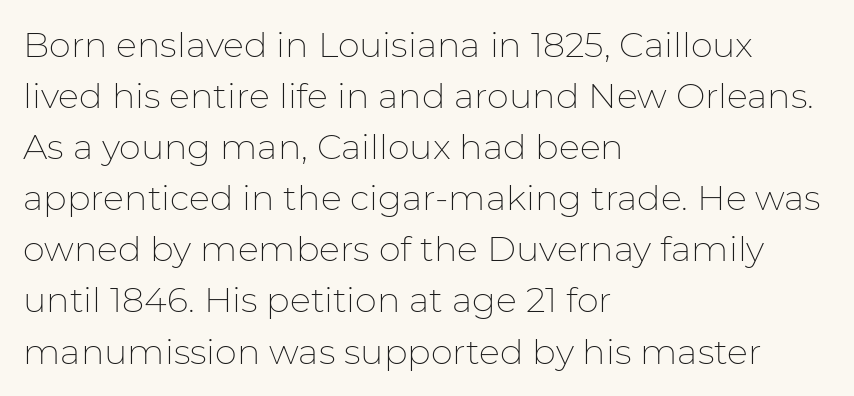
The image shows 35 px thin sans-serif type, upright; set left-aligned, normal line spacing (1.46x), normal letter spacing, not underlined; low stroke contrast and a medium x-height.
